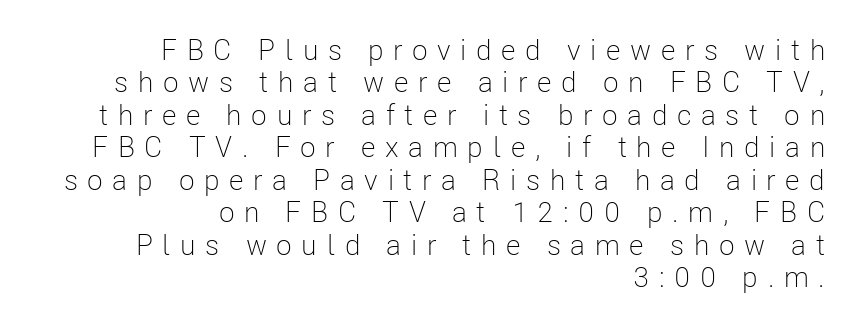
{"serif": "no", "italic": "no", "bold": "no", "weight": "light", "width": "condensed", "stroke_contrast": "low", "x_height": "medium", "monospaced": "no", "underline": "no", "align": "right", "line_spacing": "tight", "line_spacing_ratio": 1.12, "letter_spacing": "wide", "letter_spacing_em": 0.33, "glyph_px": 29}
